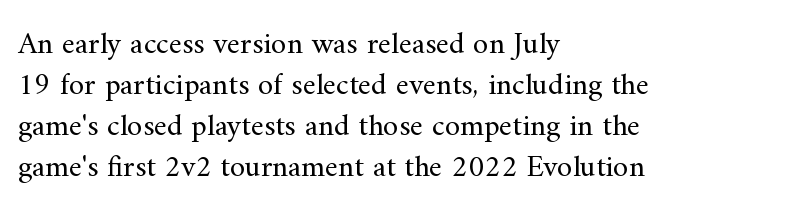
{"serif": "yes", "italic": "no", "bold": "no", "weight": "regular", "width": "normal", "stroke_contrast": "medium", "x_height": "small", "monospaced": "no", "underline": "no", "align": "left", "line_spacing": "normal", "line_spacing_ratio": 1.32, "letter_spacing": "normal", "letter_spacing_em": 0.0, "glyph_px": 31}
